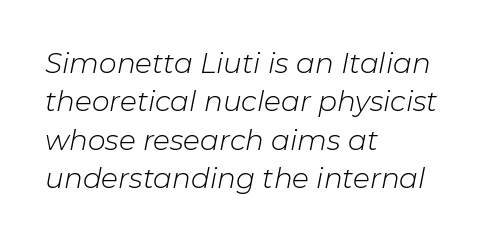
The image shows 28 px light type, italic (leaning right); set left-aligned, normal line spacing (1.37x), normal letter spacing, not underlined; low stroke contrast and a medium x-height.
